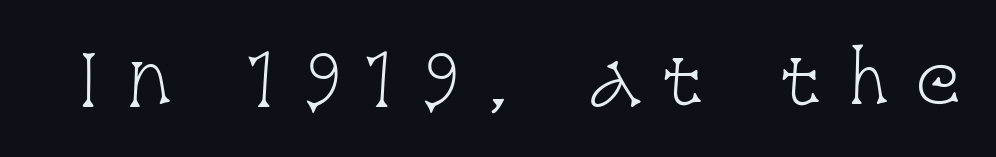
Q: Is the text bold? A: No.
Q: Is the text italic (slanted)? A: No, it is upright.
Q: Is the typeface a serif or a sans-serif typeface? A: Serif.
Q: Is the text underlined? A: No.
Q: Is the spacing between letters normal or unusually wide? A: Unusually wide.
Q: Width (condensed, normal, or wide)? A: Condensed.
Q: Stroke contrast? A: Low.
Q: x-height? A: Large.
Q: Monospaced? A: No.
